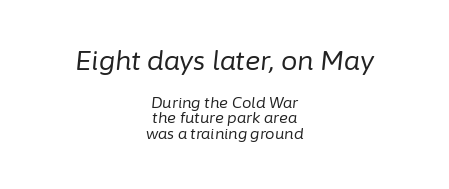
{"italic": "yes", "lean": "right", "slant_degrees": 6, "bold": "no", "underline": "no", "align": "center", "line_spacing": "tight", "line_spacing_ratio": 1.04, "letter_spacing": "normal", "letter_spacing_em": 0.0, "larger_block": "first", "size_ratio": 1.73, "glyph_px": 26}
